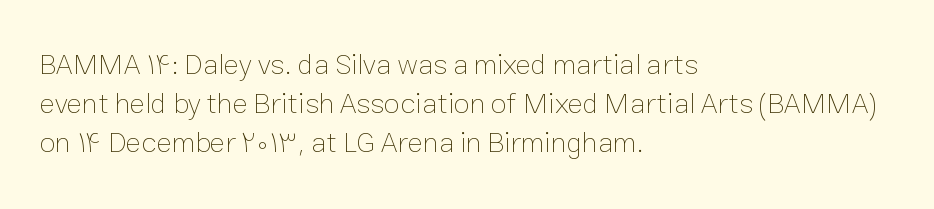
Q: Is the text bold? A: No.
Q: Is the text italic (slanted)? A: No, it is upright.
Q: Is the text underlined? A: No.
Q: How is the paragraph aligned? A: Left-aligned.
Q: Is the spacing between letters normal or unusually wide? A: Normal.
Q: Is the spacing between lines tight, normal or loose? A: Normal.
Q: Width (condensed, normal, or wide)? A: Normal.
Q: Stroke contrast? A: Low.
Q: x-height? A: Medium.
Q: Monospaced? A: No.
